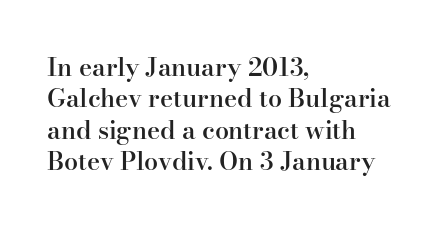
Q: Is the text bold? A: Semi-bold.
Q: Is the text italic (slanted)? A: No, it is upright.
Q: Is the text underlined? A: No.
Q: How is the paragraph aligned? A: Left-aligned.
Q: Is the spacing between letters normal or unusually wide? A: Normal.
Q: Is the spacing between lines tight, normal or loose? A: Normal.
